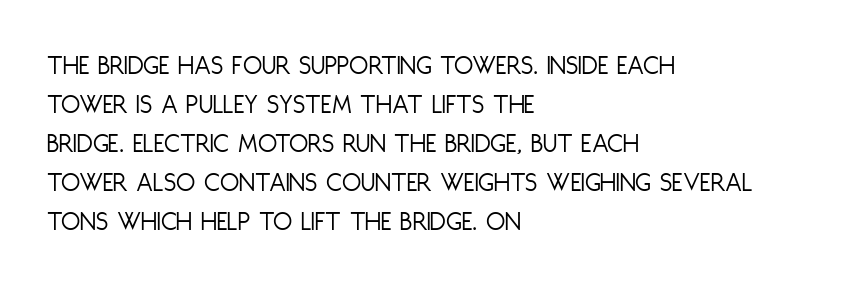
The image shows 28 px light, condensed sans-serif type, upright; set left-aligned, normal line spacing (1.39x), normal letter spacing, not underlined; low stroke contrast and a large x-height.
